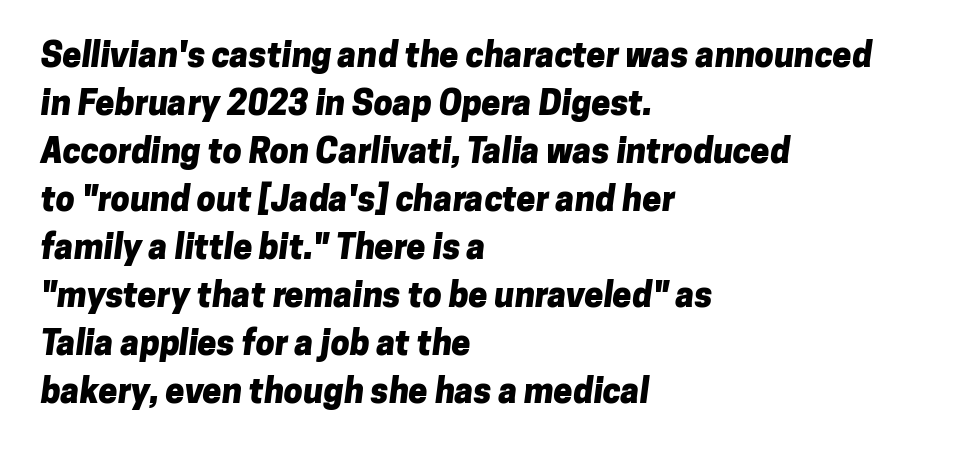
The image shows 34 px heavy sans-serif type; set left-aligned, normal line spacing (1.41x), normal letter spacing, not underlined; low stroke contrast and a medium x-height.
